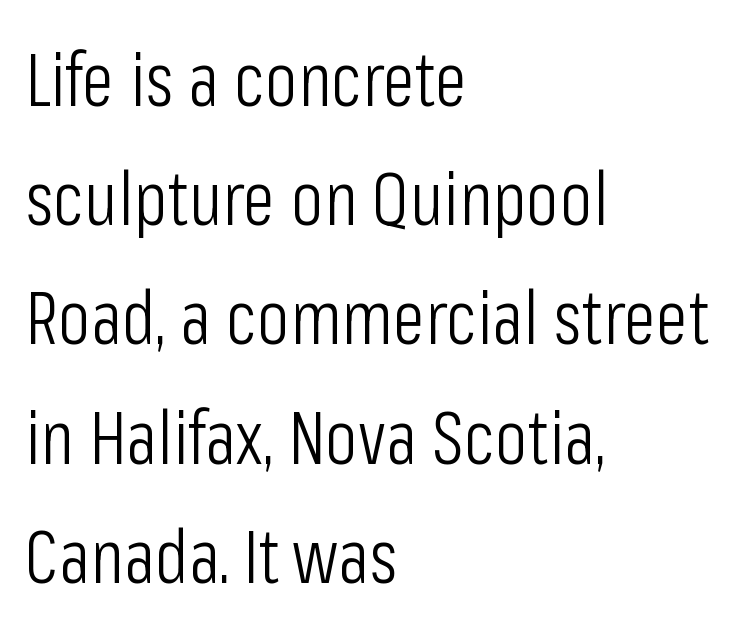
The image shows 75 px light, condensed sans-serif type, upright; set left-aligned, normal line spacing (1.59x), normal letter spacing, not underlined; low stroke contrast and a medium x-height.
